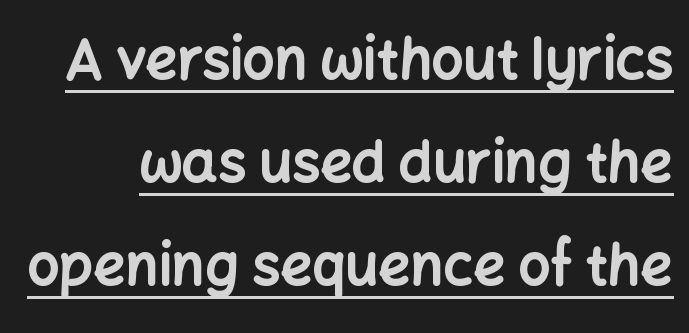
The image shows 56 px bold sans-serif type, upright; set line spacing 1.84x, normal letter spacing, underlined; low stroke contrast and a medium x-height.
